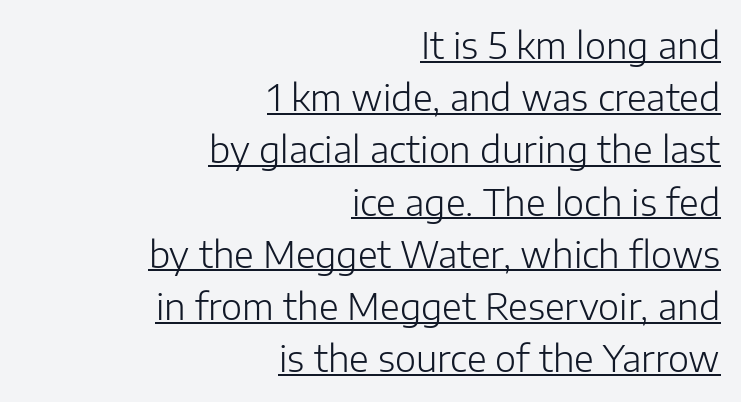
{"serif": "no", "italic": "no", "bold": "no", "weight": "light", "width": "normal", "stroke_contrast": "low", "x_height": "medium", "monospaced": "no", "underline": "yes", "align": "right", "line_spacing": "normal", "line_spacing_ratio": 1.45, "letter_spacing": "normal", "letter_spacing_em": 0.0, "glyph_px": 36}
